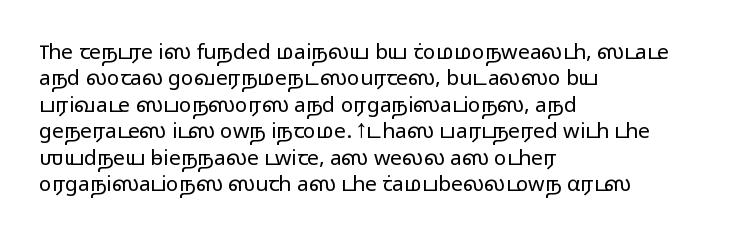
{"italic": "no", "bold": "no", "underline": "no", "align": "left", "line_spacing": "normal", "line_spacing_ratio": 1.26, "letter_spacing": "normal", "letter_spacing_em": 0.0, "glyph_px": 21}
